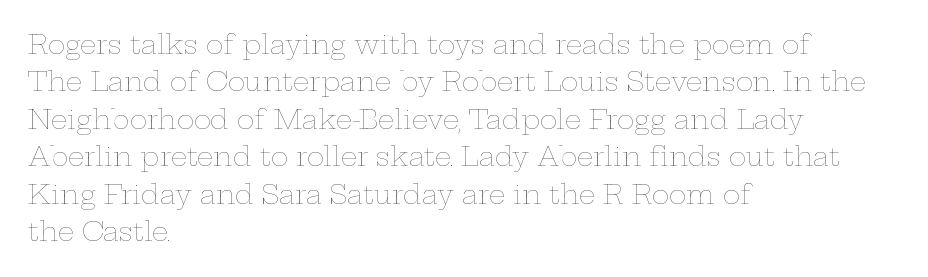
Q: Is the text bold? A: No.
Q: Is the text italic (slanted)? A: No, it is upright.
Q: Is the text underlined? A: No.
Q: How is the paragraph aligned? A: Left-aligned.
Q: Is the spacing between letters normal or unusually wide? A: Normal.
Q: Is the spacing between lines tight, normal or loose? A: Normal.
